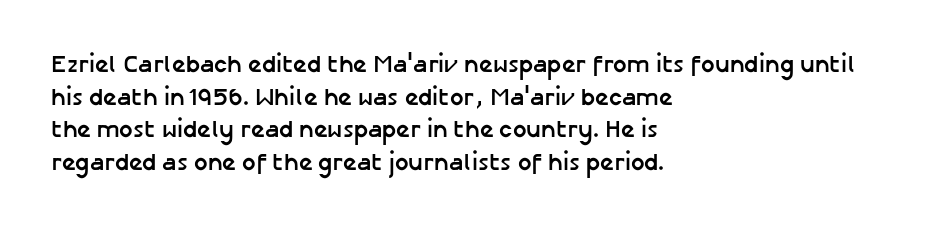
The rendering uses a moderate line-height, typical for paragraphs. The typography opts for an upright posture over an oblique one. Each word holds together tightly as a unit, with standard inter-letter gaps. Left-aligned paragraph, ragged on the right. The sample has been set heavy, in full bold. The string is rendered with underlining switched off.
